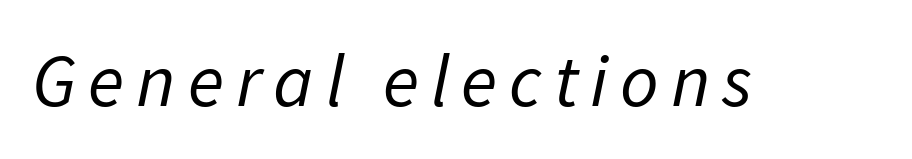
The image shows 75 px regular-weight type, italic (leaning right); set not underlined; low stroke contrast and a medium x-height.
